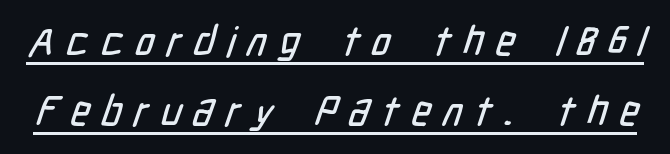
{"serif": "no", "width": "condensed", "stroke_contrast": "low", "x_height": "medium", "monospaced": "no", "underline": "yes", "line_spacing": "normal", "line_spacing_ratio": 1.7, "letter_spacing": "wide", "letter_spacing_em": 0.29, "glyph_px": 41}
